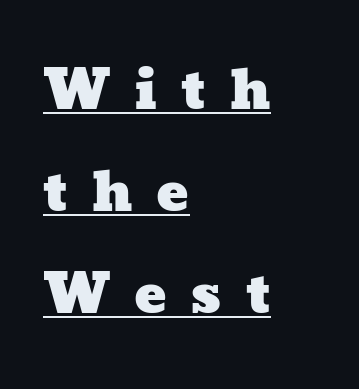
{"width": "wide", "stroke_contrast": "low", "x_height": "medium", "monospaced": "no", "underline": "yes", "align": "left", "line_spacing_ratio": 1.89, "letter_spacing": "wide", "letter_spacing_em": 0.43, "glyph_px": 54}
